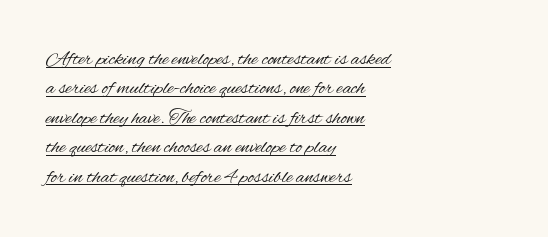
The rows are spaced the way most documents space them. Compared with a centered layout, this one pins lines to the left instead. Does a line run under the words? Yes, clearly. Is the type heavy? It reads as light-to-regular instead.
